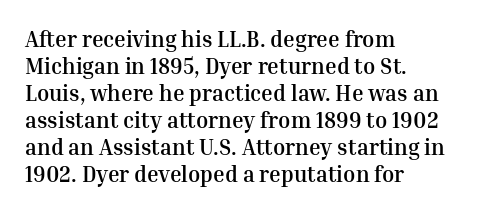
{"italic": "no", "bold": "yes", "underline": "no", "align": "left", "line_spacing_ratio": 1.23, "letter_spacing": "normal", "letter_spacing_em": 0.0, "glyph_px": 22}
